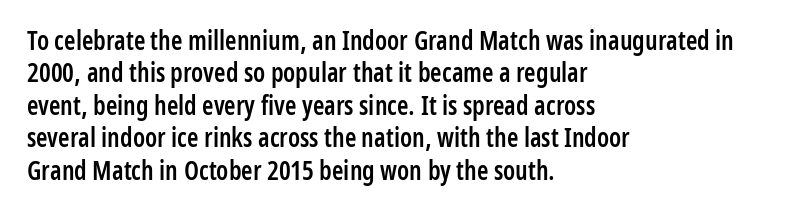
Words appear dense and cohesive because spacing is normal. On the weight axis this lands at semibold, roughly 600. The lines sit at an ordinary, default distance from one another. Any mark beneath the type? The region is blank. You can tell it's not italic because the verticals are truly vertical. The setting favours the left margin, as ordinary paragraphs usually do.
